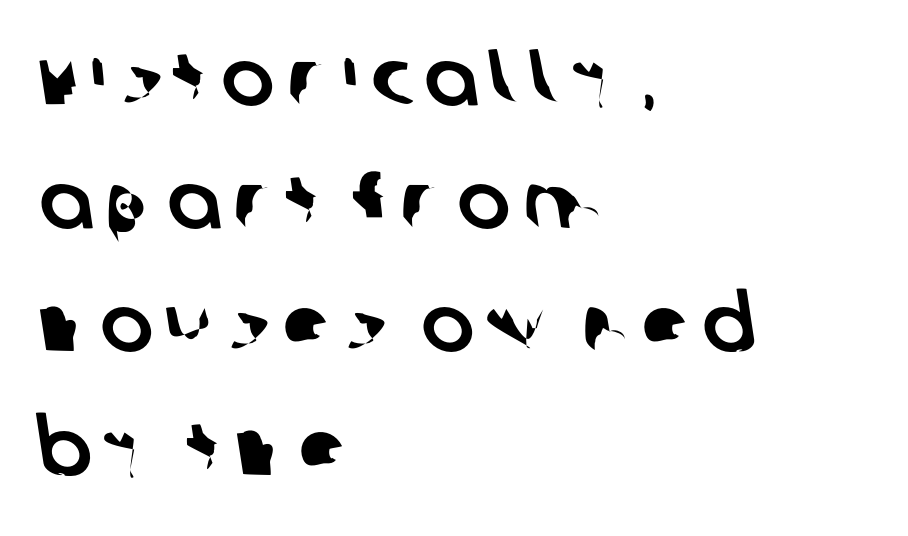
Note the varied advance widths — an 'i' is clearly narrower than an 'm'. Left-aligned paragraph, ragged on the right. The passage shown stacks its lines at a standard gap. The gap between lines stays unmarked. Nothing sits at the stroke ends, so this counts as sans-serif.
